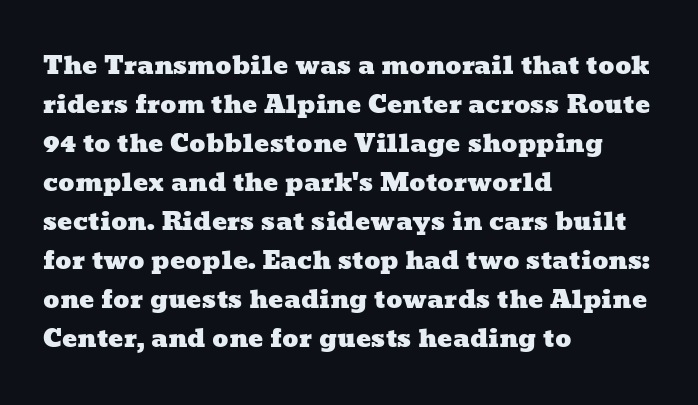
Nothing unusual about the tracking: characters are spaced as the font intends. The leading is moderate, giving the passage an even texture. Letters rest on an invisible, unmarked baseline. Leftover space on each line is placed entirely after the last word.
